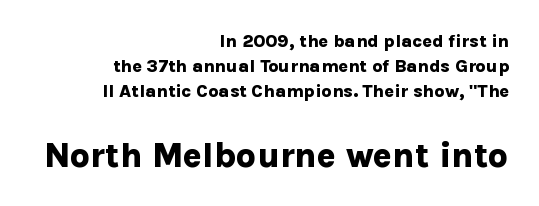
The image shows 35 px bold sans-serif type, upright; set right-aligned, normal line spacing (1.4x), normal letter spacing, not underlined; the second (bottom) block is 1.94x larger; low stroke contrast and a medium x-height.
